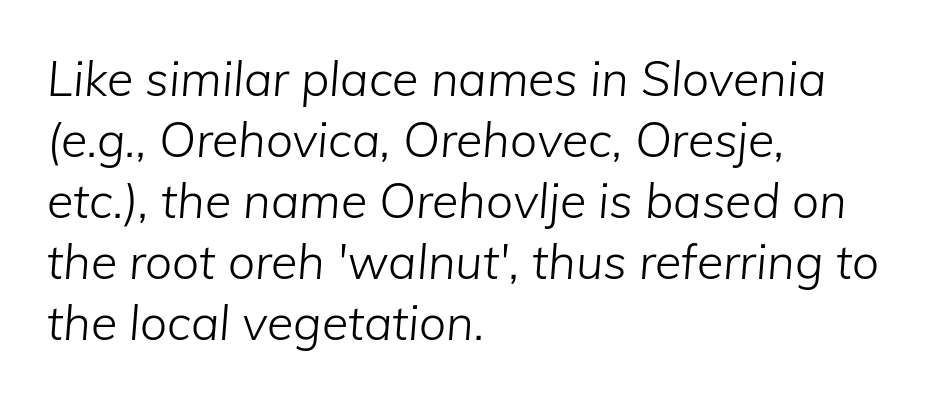
{"italic": "yes", "lean": "right", "slant_degrees": 5, "bold": "no", "weight": "light", "width": "normal", "stroke_contrast": "low", "x_height": "medium", "monospaced": "no", "underline": "no", "align": "left", "line_spacing": "normal", "line_spacing_ratio": 1.27, "letter_spacing": "normal", "letter_spacing_em": 0.0, "glyph_px": 48}
